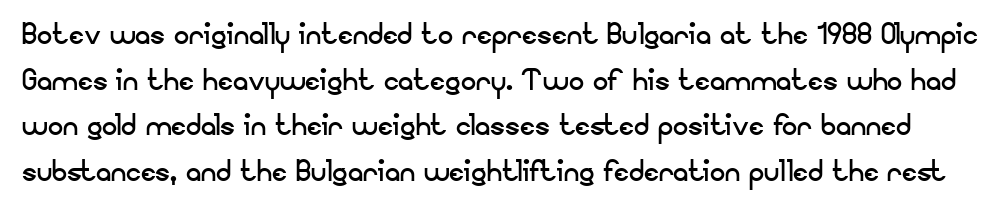
{"serif": "no", "italic": "no", "bold": "no", "weight": "regular", "width": "normal", "stroke_contrast": "low", "x_height": "small", "monospaced": "no", "underline": "no", "line_spacing_ratio": 1.2, "letter_spacing": "normal", "letter_spacing_em": 0.0, "glyph_px": 38}
